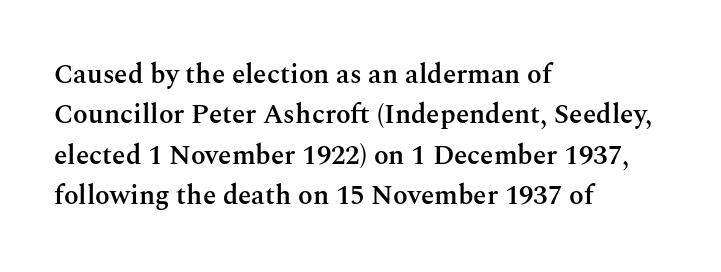
{"italic": "no", "bold": "semi", "underline": "no", "align": "left", "line_spacing": "normal", "line_spacing_ratio": 1.5, "letter_spacing": "normal", "letter_spacing_em": 0.0, "glyph_px": 27}
